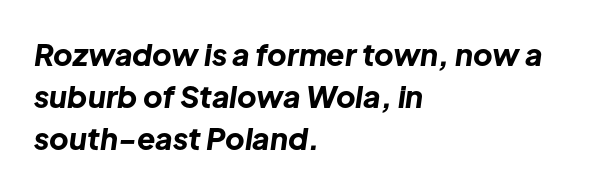
Q: Is the text bold? A: Yes.
Q: Is the text italic (slanted)? A: Yes, it leans right by about 8 degrees.
Q: Is the text underlined? A: No.
Q: How is the paragraph aligned? A: Left-aligned.
Q: Is the spacing between letters normal or unusually wide? A: Normal.
Q: Is the spacing between lines tight, normal or loose? A: Normal.
Q: Width (condensed, normal, or wide)? A: Normal.
Q: Stroke contrast? A: Low.
Q: x-height? A: Medium.
Q: Monospaced? A: No.
